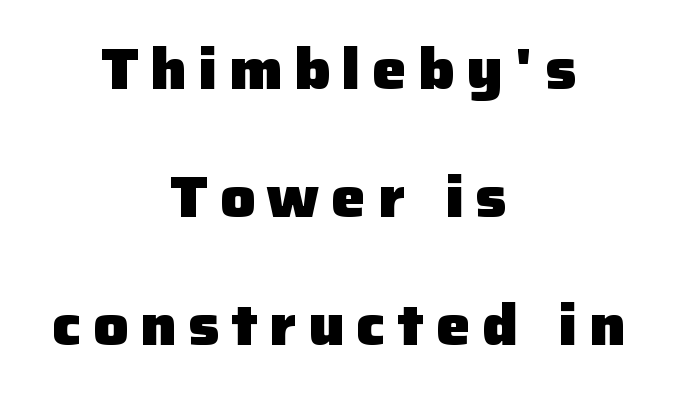
You could not count columns in this text — the font is proportionally spaced. The horizontal fit of the characters is loose and conspicuously gappy. A centered setting, common on invitations and titles, is used for this passage. Quick note: interline space is abundant.
